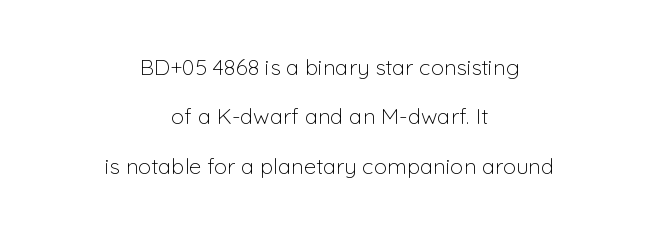
Any mark beneath the type? The region is blank. Is the block centered? Yes — each line is placed symmetrically about the middle. Characters follow at the spacing the type designer built in. Notice how the stems are strictly vertical — no italics here.
